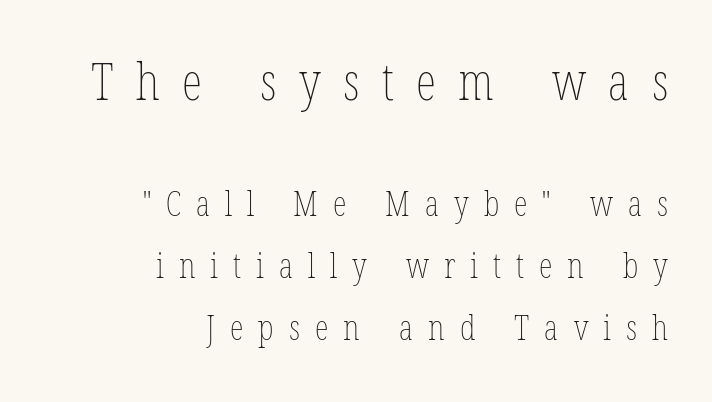
The image shows 52 px thin, condensed type, upright; set right-aligned, line spacing 1.77x, unusually wide letter spacing (+0.43 em), not underlined; the first (top) block is 1.49x larger; low stroke contrast and a medium x-height.
